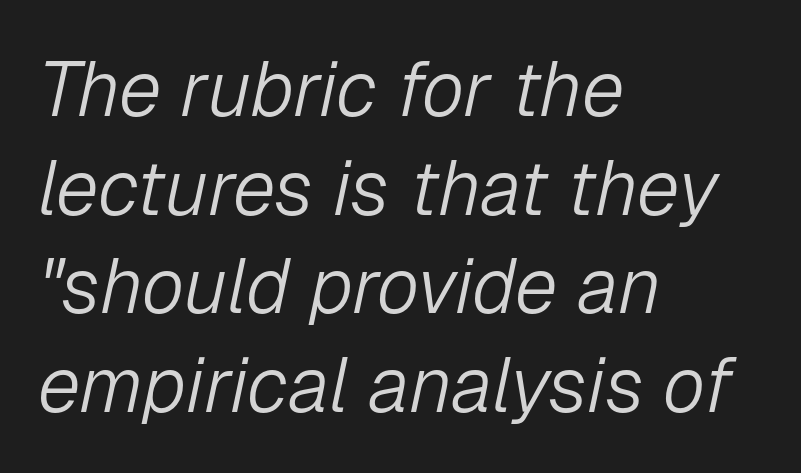
Tall strokes in this sample are angled rather than plumb. Compared with a typical body face, this is equally light or lighter still. This rendering features lettering with no underline. Do the characters align in a grid? No, the font is proportional. The type is set solid horizontally, with unmodified tracking.
